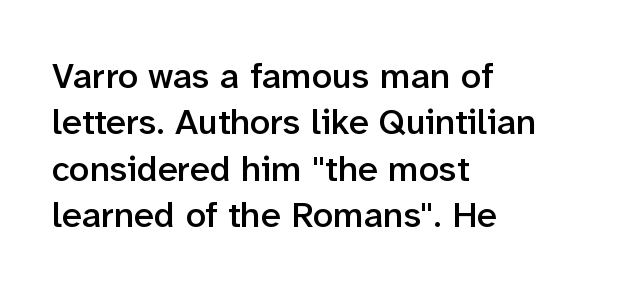
Q: Is the text bold? A: Semi-bold.
Q: Is the text italic (slanted)? A: No, it is upright.
Q: Is the typeface a serif or a sans-serif typeface? A: Sans-serif.
Q: Is the text underlined? A: No.
Q: How is the paragraph aligned? A: Left-aligned.
Q: Is the spacing between letters normal or unusually wide? A: Normal.
Q: Is the spacing between lines tight, normal or loose? A: Normal.
Q: Width (condensed, normal, or wide)? A: Normal.
Q: Stroke contrast? A: Low.
Q: x-height? A: Medium.
Q: Monospaced? A: No.
